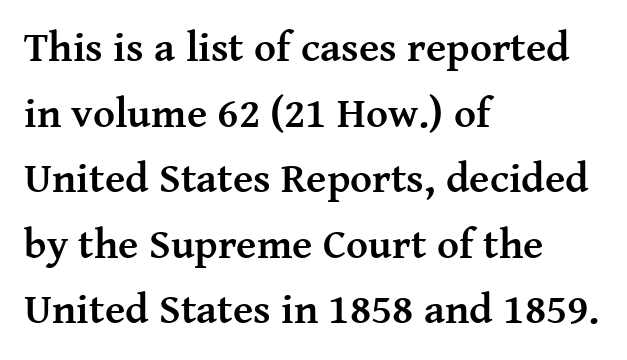
{"serif": "yes", "italic": "no", "bold": "yes", "weight": "semibold", "width": "normal", "stroke_contrast": "medium", "x_height": "medium", "monospaced": "no", "underline": "no", "align": "left", "line_spacing": "normal", "line_spacing_ratio": 1.56, "letter_spacing": "normal", "letter_spacing_em": 0.0, "glyph_px": 42}
